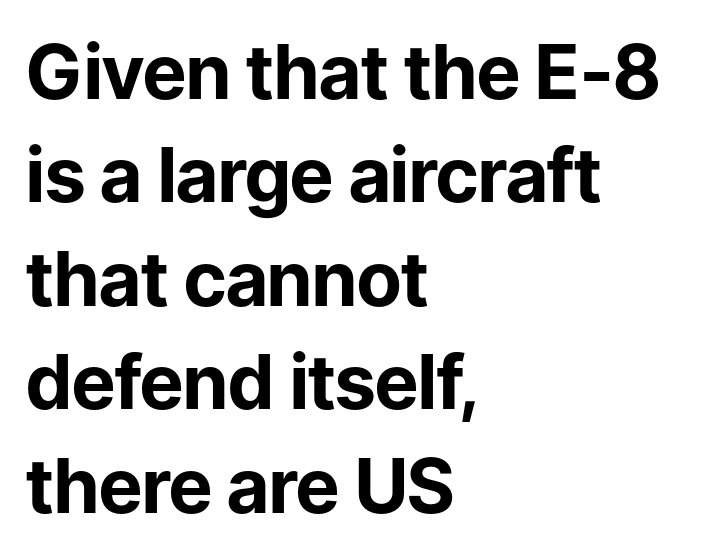
In terms of weight, the rendering is a true, heavy bold. Successive baselines arrive at the customary interval. A classic flush-left, rag-right setting is used for this passage. Stroke terminals: plain, sans-serif. This sample uses plain, unmodified letter spacing. Character widths vary here, with narrow letters taking less room than wide ones.
